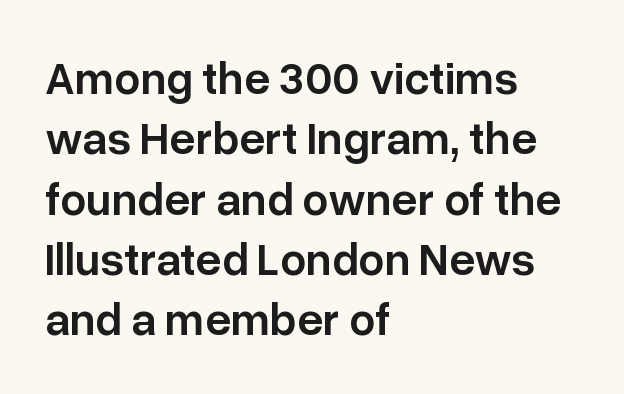
Q: Is the text bold? A: Semi-bold.
Q: Is the text italic (slanted)? A: No, it is upright.
Q: Is the typeface a serif or a sans-serif typeface? A: Sans-serif.
Q: Is the text underlined? A: No.
Q: How is the paragraph aligned? A: Left-aligned.
Q: Is the spacing between letters normal or unusually wide? A: Normal.
Q: Is the spacing between lines tight, normal or loose? A: Normal.
Q: Width (condensed, normal, or wide)? A: Normal.
Q: Stroke contrast? A: Low.
Q: x-height? A: Medium.
Q: Monospaced? A: No.
